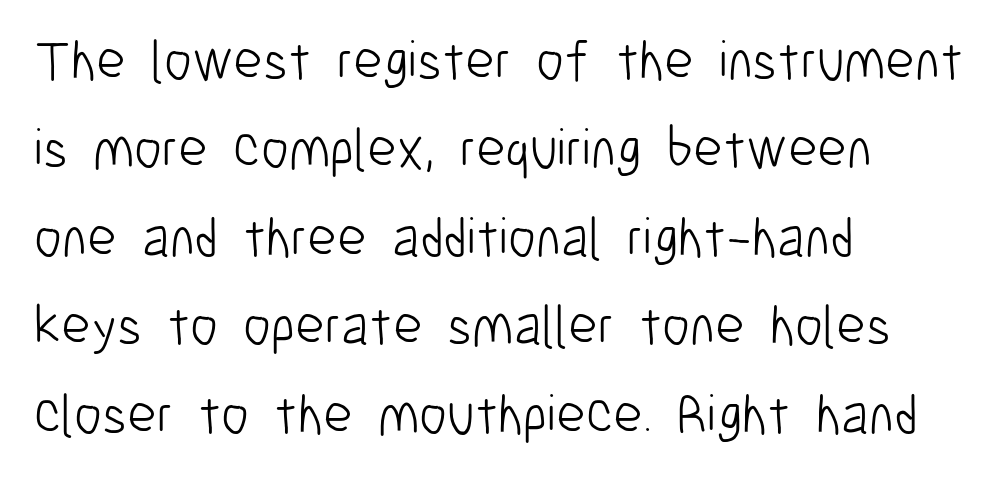
The image shows 56 px light, condensed sans-serif type, upright; set left-aligned, normal line spacing (1.58x), normal letter spacing, not underlined; low stroke contrast and a medium x-height.
